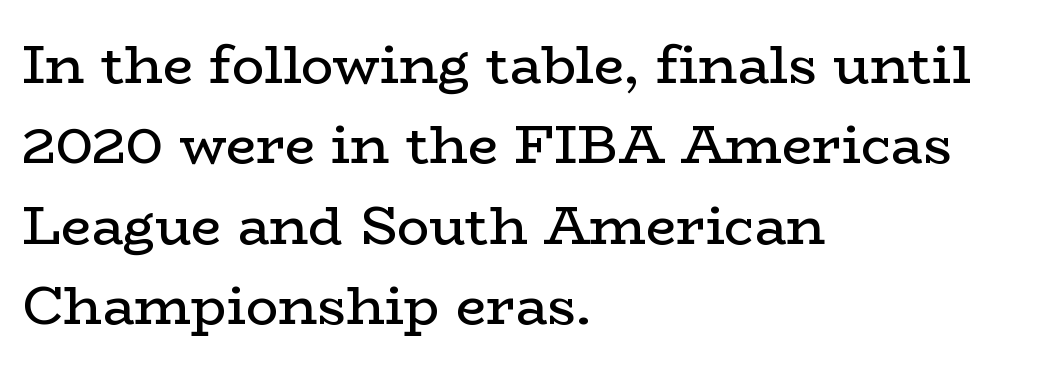
Q: Is the text bold? A: No.
Q: Is the text italic (slanted)? A: No, it is upright.
Q: Is the typeface a serif or a sans-serif typeface? A: Serif.
Q: Is the text underlined? A: No.
Q: How is the paragraph aligned? A: Left-aligned.
Q: Is the spacing between letters normal or unusually wide? A: Normal.
Q: Is the spacing between lines tight, normal or loose? A: Normal.
Q: Width (condensed, normal, or wide)? A: Wide.
Q: Stroke contrast? A: Low.
Q: x-height? A: Medium.
Q: Monospaced? A: No.
